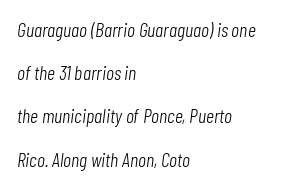
Q: Is the text bold? A: No.
Q: Is the text italic (slanted)? A: Yes, it leans right by about 7 degrees.
Q: Is the text underlined? A: No.
Q: How is the paragraph aligned? A: Left-aligned.
Q: Is the spacing between letters normal or unusually wide? A: Normal.
Q: Is the spacing between lines tight, normal or loose? A: Loose.
